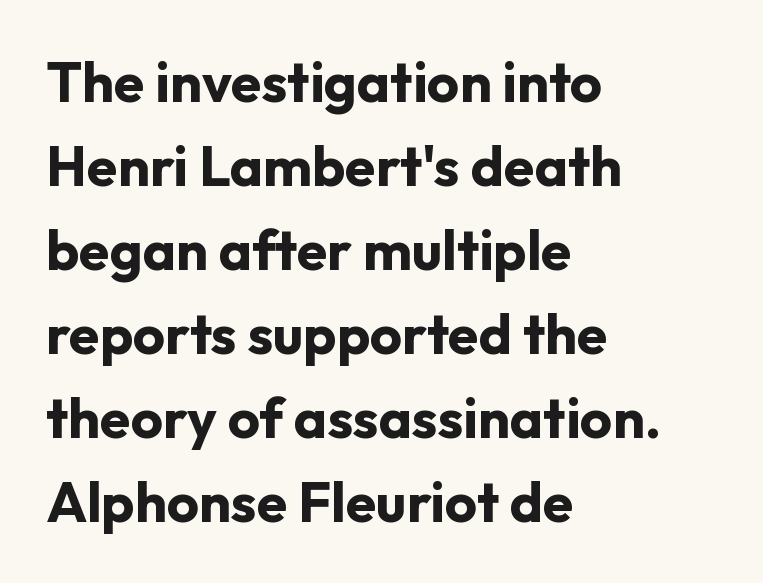
The line-height multiplier appears to be the usual default. Is the block centered? No — it sits flush against the left margin. Tracking value appears to be zero — textbook default spacing. On the weight axis this lands at bold, roughly 700. Words float on clear page, feet unadorned.
